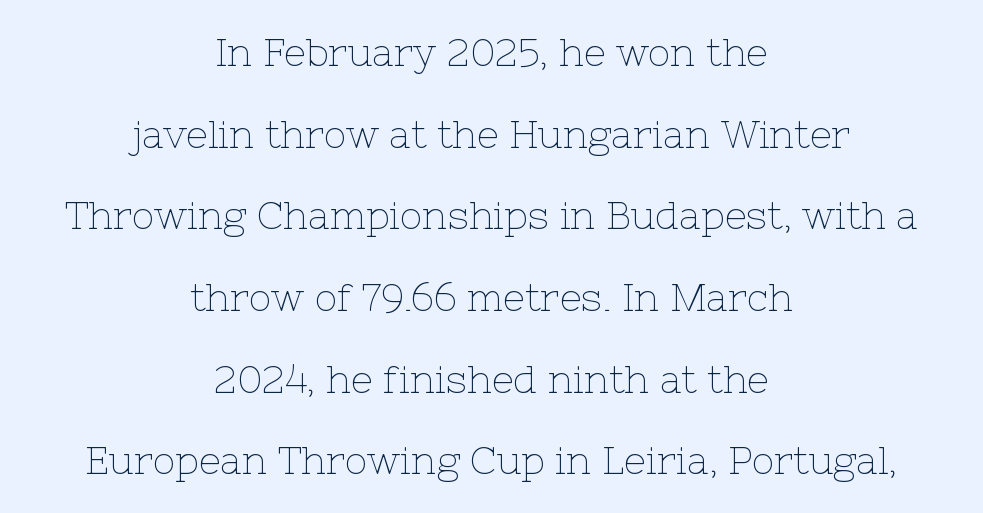
The image shows 38 px thin serif type, upright; set centered, loose line spacing (2.15x), normal letter spacing, not underlined; low stroke contrast and a medium x-height.
